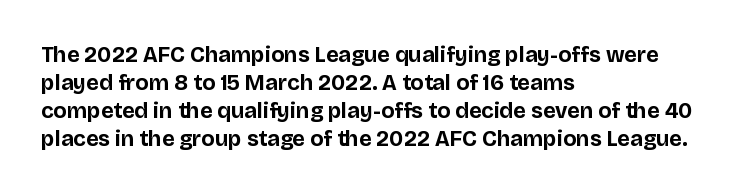
The image shows 22 px bold type, upright; set left-aligned, normal line spacing (1.28x), normal letter spacing, not underlined.
